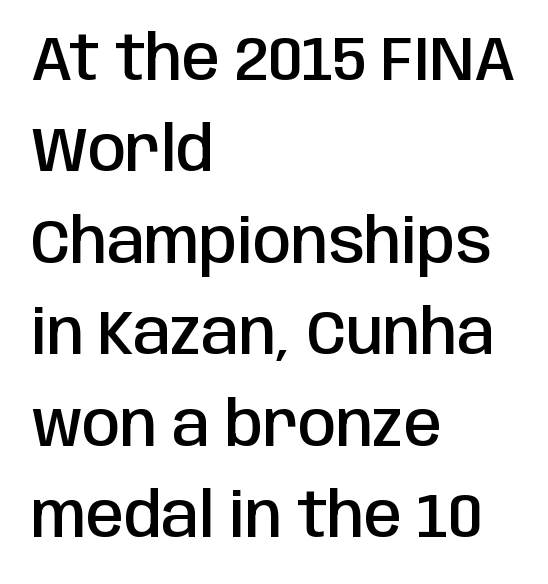
A clean baseline with only descenders dipping below it. You can tell it's not italic because the verticals are truly vertical. Weight: semibold (demi). What kind of face is this? One without serifs — a sans.
